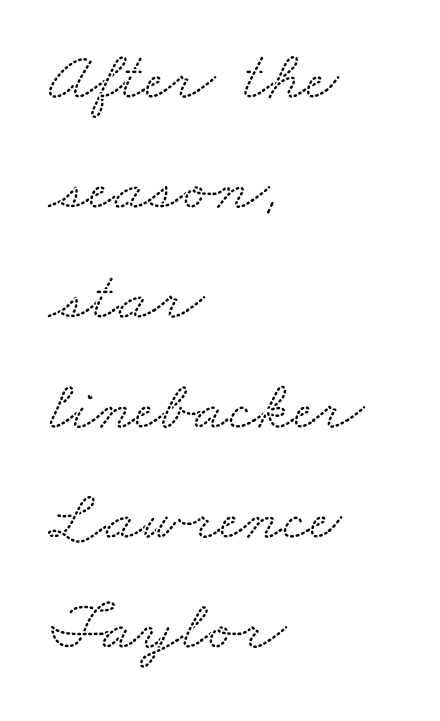
Q: Is the typeface a serif or a sans-serif typeface? A: Serif.
Q: Is the text underlined? A: No.
Q: How is the paragraph aligned? A: Left-aligned.
Q: Is the spacing between letters normal or unusually wide? A: Normal.
Q: Is the spacing between lines tight, normal or loose? A: Normal.
Q: Width (condensed, normal, or wide)? A: Wide.
Q: Stroke contrast? A: Low.
Q: x-height? A: Small.
Q: Monospaced? A: No.
